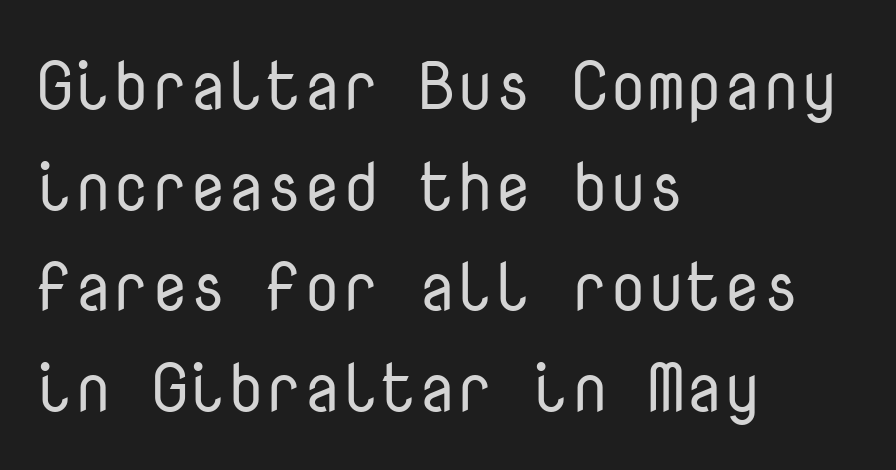
Q: Is the text bold? A: No.
Q: Is the text italic (slanted)? A: No, it is upright.
Q: Is the typeface a serif or a sans-serif typeface? A: Sans-serif.
Q: Is the text underlined? A: No.
Q: How is the paragraph aligned? A: Left-aligned.
Q: Is the spacing between letters normal or unusually wide? A: Normal.
Q: Is the spacing between lines tight, normal or loose? A: Normal.
Q: Width (condensed, normal, or wide)? A: Normal.
Q: Stroke contrast? A: Low.
Q: x-height? A: Medium.
Q: Monospaced? A: Yes.
